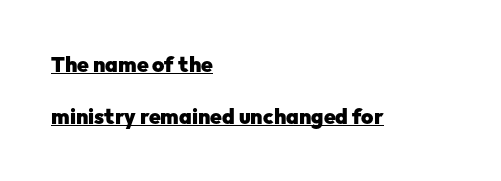
Q: Is the text bold? A: Yes.
Q: Is the text italic (slanted)? A: No, it is upright.
Q: Is the text underlined? A: Yes.
Q: How is the paragraph aligned? A: Left-aligned.
Q: Is the spacing between letters normal or unusually wide? A: Normal.
Q: Is the spacing between lines tight, normal or loose? A: Loose.
